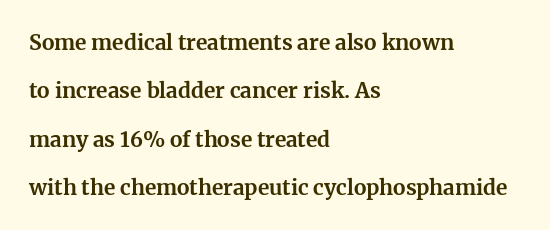
The typesetter chose a ragged-right arrangement here. A great deal of white space separates one row of letters from the next. The specimen omits any rule beneath the text block's lines. Spacing between characters is what you'd get straight out of the box. The strokes are fattened all the way to bold. The letters stand straight up with perfectly vertical stems.
